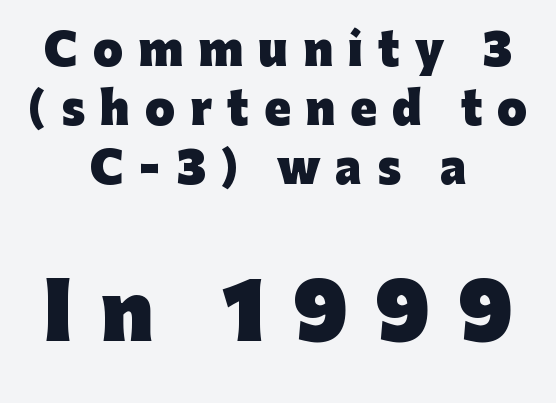
{"serif": "no", "italic": "no", "bold": "yes", "weight": "heavy", "width": "normal", "stroke_contrast": "low", "x_height": "medium", "monospaced": "no", "underline": "no", "align": "center", "line_spacing": "normal", "line_spacing_ratio": 1.37, "letter_spacing": "wide", "letter_spacing_em": 0.35, "larger_block": "second", "size_ratio": 1.77, "glyph_px": 76}
